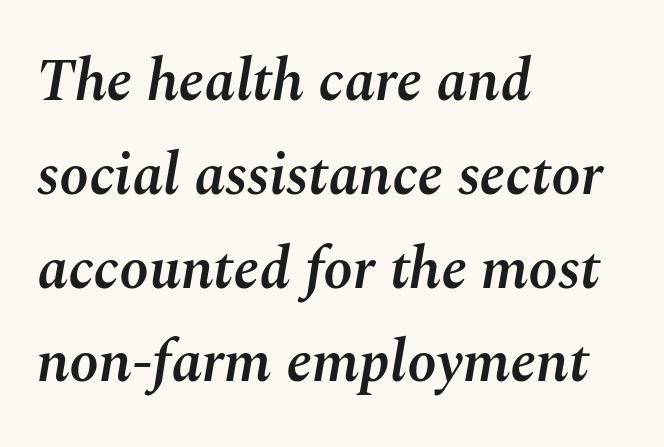
Q: Is the text bold? A: Semi-bold.
Q: Is the text italic (slanted)? A: Yes, it leans right by about 10 degrees.
Q: Is the text underlined? A: No.
Q: How is the paragraph aligned? A: Left-aligned.
Q: Is the spacing between letters normal or unusually wide? A: Normal.
Q: Is the spacing between lines tight, normal or loose? A: Normal.
Q: Width (condensed, normal, or wide)? A: Normal.
Q: Stroke contrast? A: Medium.
Q: x-height? A: Medium.
Q: Monospaced? A: No.
